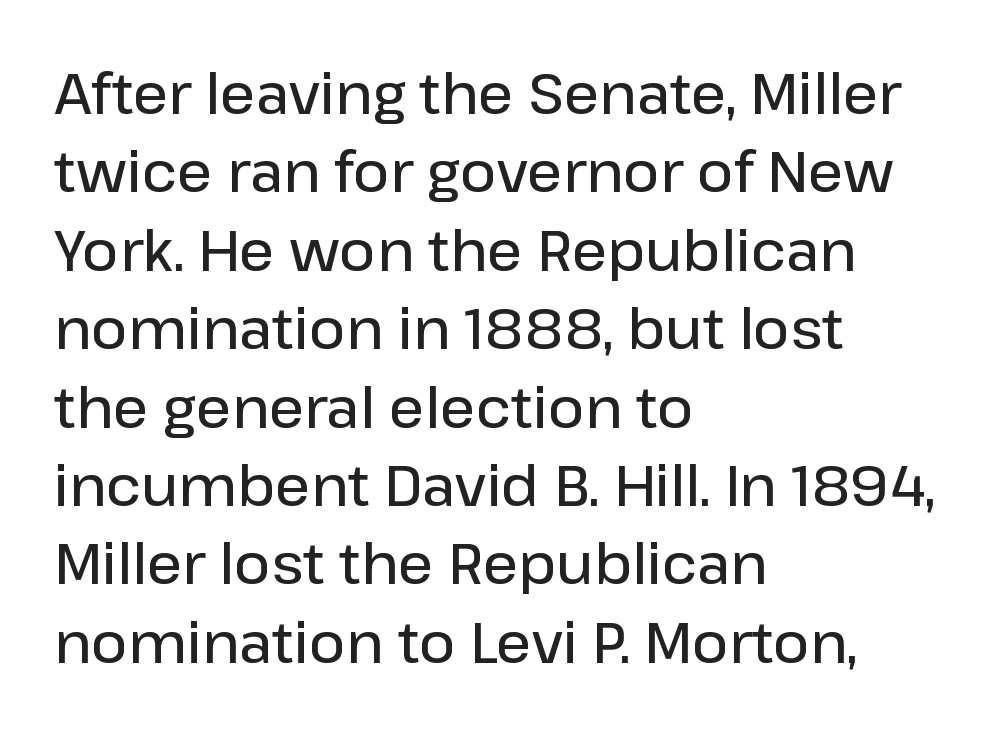
{"serif": "no", "italic": "no", "bold": "semi", "weight": "semibold", "width": "normal", "stroke_contrast": "low", "x_height": "medium", "monospaced": "no", "underline": "no", "align": "left", "line_spacing": "normal", "line_spacing_ratio": 1.4, "letter_spacing": "normal", "letter_spacing_em": 0.0, "glyph_px": 56}
